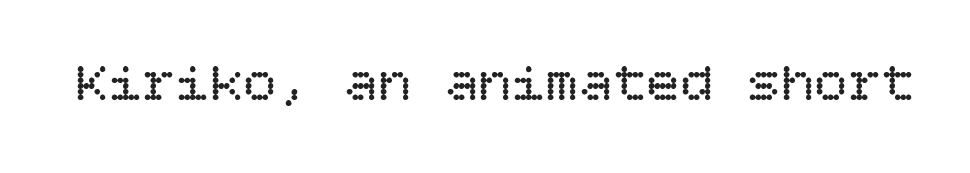
Notice how the stems are strictly vertical — no italics here. These glyphs show unthickened strokes, regular width or finer. Short note: letters normally spaced. The space beneath each line is pristine and unruled.
